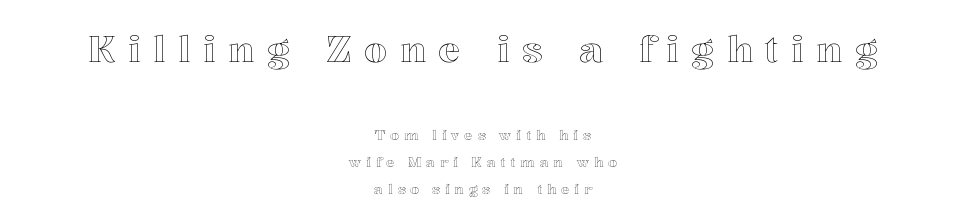
The image shows 37 px text type, upright; set centered, loose line spacing (1.95x), unusually wide letter spacing (+0.34 em), not underlined; the first (top) block is 2.64x larger; a medium x-height.
